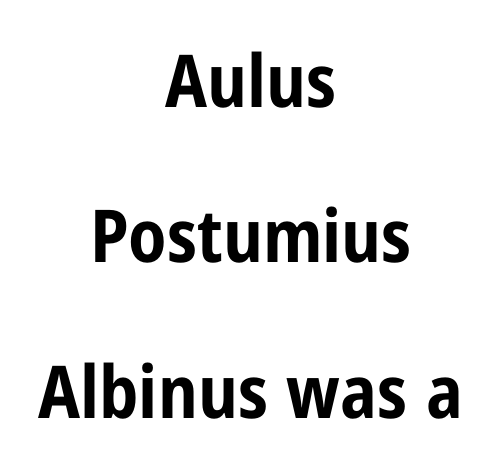
{"serif": "no", "italic": "no", "bold": "yes", "weight": "bold", "width": "condensed", "stroke_contrast": "low", "x_height": "medium", "monospaced": "no", "underline": "no", "align": "center", "line_spacing": "loose", "line_spacing_ratio": 2.13, "letter_spacing": "normal", "letter_spacing_em": 0.0, "glyph_px": 73}
